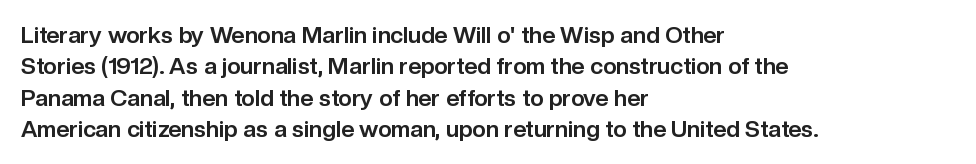
The image shows 23 px bold type, upright; set left-aligned, normal line spacing (1.36x), normal letter spacing, not underlined.
